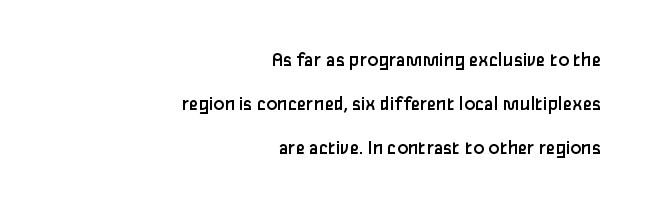
{"italic": "no", "bold": "no", "underline": "no", "align": "right", "line_spacing": "loose", "line_spacing_ratio": 2.1, "letter_spacing": "normal", "letter_spacing_em": 0.0, "glyph_px": 21}
